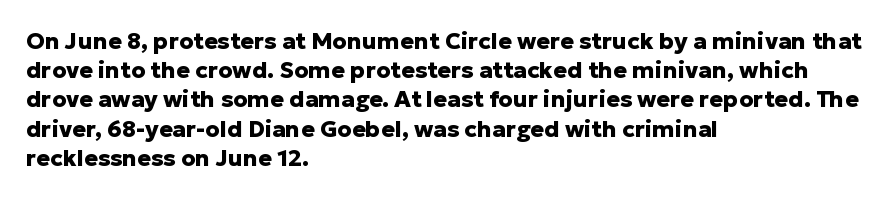
{"italic": "no", "bold": "yes", "underline": "no", "align": "left", "line_spacing": "normal", "line_spacing_ratio": 1.27, "letter_spacing": "normal", "letter_spacing_em": 0.0, "glyph_px": 23}
